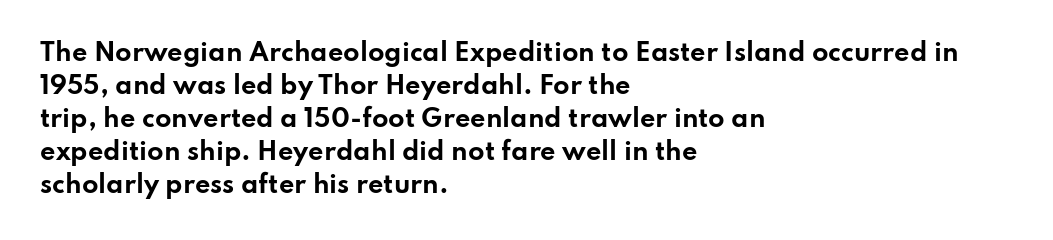
The image shows 24 px bold type, upright; set left-aligned, normal line spacing (1.37x), normal letter spacing, not underlined.
